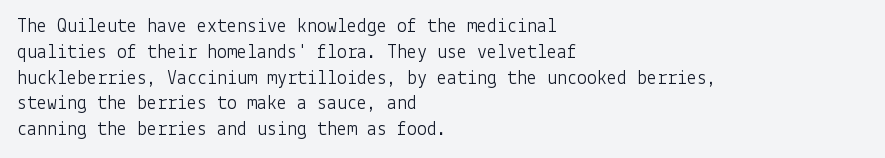
The image shows 20 px text type, upright; set left-aligned, normal line spacing (1.29x), normal letter spacing, not underlined.
